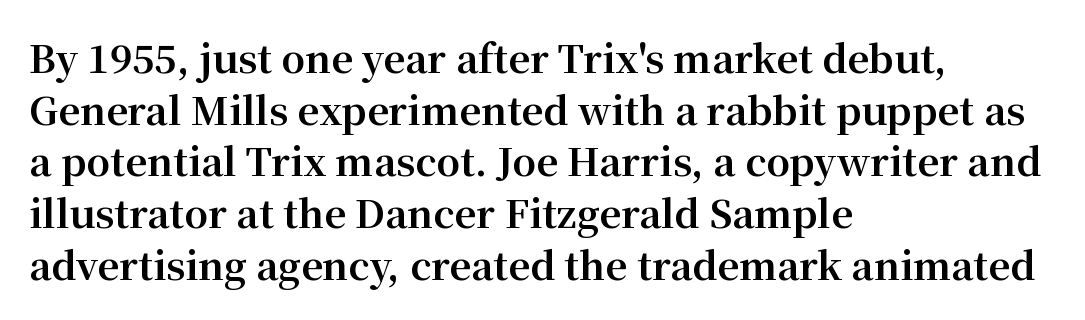
Q: Is the text bold? A: Yes.
Q: Is the text italic (slanted)? A: No, it is upright.
Q: Is the typeface a serif or a sans-serif typeface? A: Serif.
Q: Is the text underlined? A: No.
Q: How is the paragraph aligned? A: Left-aligned.
Q: Is the spacing between letters normal or unusually wide? A: Normal.
Q: Is the spacing between lines tight, normal or loose? A: Normal.
Q: Width (condensed, normal, or wide)? A: Normal.
Q: Stroke contrast? A: Medium.
Q: x-height? A: Medium.
Q: Monospaced? A: No.
